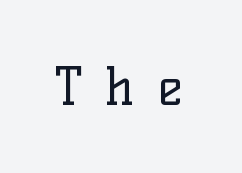
Posture: straight, roman, zero tilt. The typesetting does not lean heavy: it is not bold. Old-style or modern, the face here clearly has serifs. Plain, unruled lines of type. Tracking here is generous; glyphs stand well apart from one another. A typesetter would call this proportional, since set widths differ per character.
